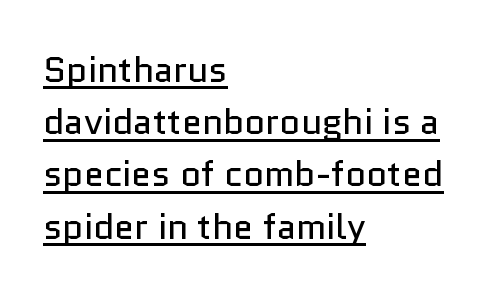
The image shows 36 px regular-weight sans-serif type, upright; set left-aligned, normal line spacing (1.45x), normal letter spacing, underlined; low stroke contrast and a medium x-height.
